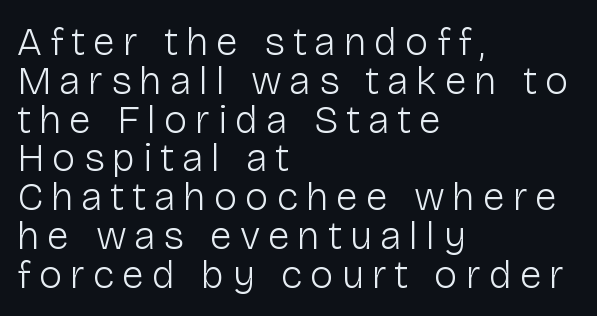
{"serif": "no", "italic": "no", "bold": "no", "weight": "light", "width": "normal", "stroke_contrast": "low", "x_height": "medium", "monospaced": "no", "underline": "no", "align": "left", "line_spacing": "tight", "line_spacing_ratio": 0.97, "glyph_px": 40}
